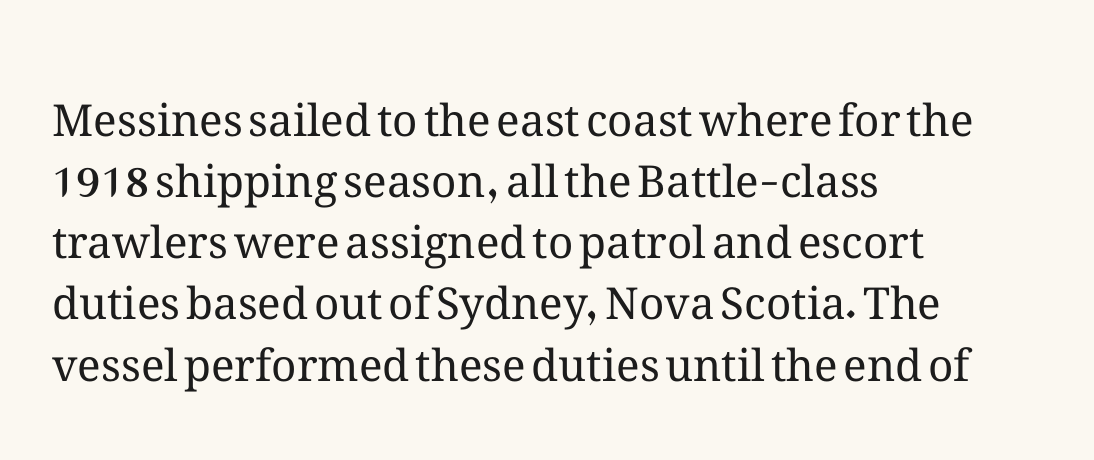
{"italic": "no", "bold": "no", "weight": "regular", "width": "normal", "stroke_contrast": "medium", "x_height": "medium", "monospaced": "no", "underline": "no", "align": "left", "line_spacing": "normal", "line_spacing_ratio": 1.39, "letter_spacing": "normal", "letter_spacing_em": 0.0, "glyph_px": 44}
